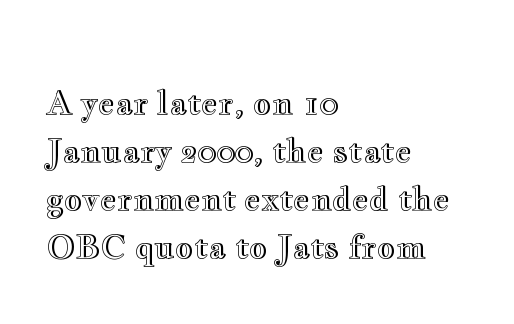
The image shows 32 px wide type, upright; set left-aligned, normal line spacing (1.5x), normal letter spacing, not underlined; a small x-height.
